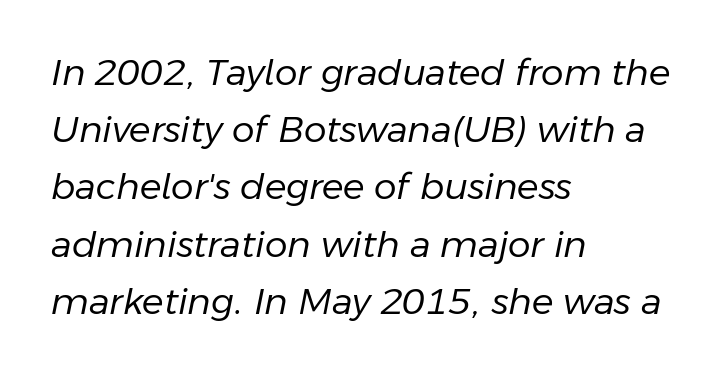
{"italic": "yes", "lean": "right", "slant_degrees": 11, "bold": "no", "weight": "regular", "width": "normal", "stroke_contrast": "low", "x_height": "medium", "monospaced": "no", "underline": "no", "align": "left", "line_spacing": "normal", "line_spacing_ratio": 1.59, "letter_spacing": "normal", "letter_spacing_em": 0.0, "glyph_px": 36}
